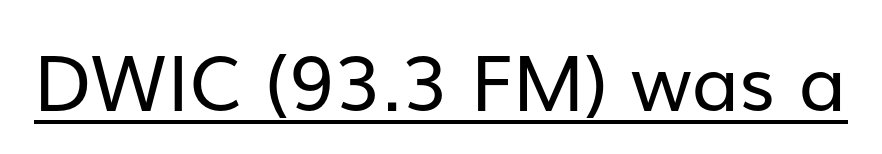
The image shows 77 px regular-weight sans-serif type, upright; set normal letter spacing, underlined; low stroke contrast and a medium x-height.
